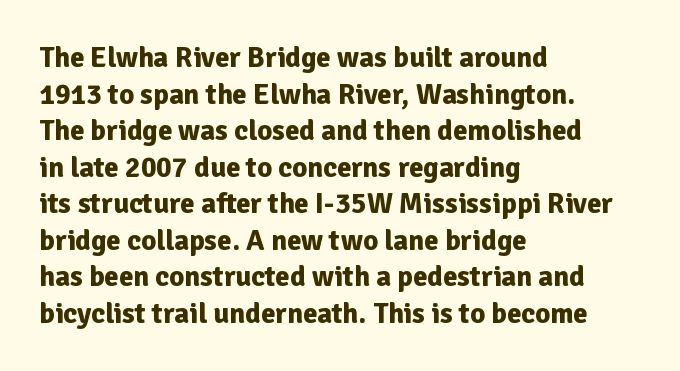
The face used here is proportionally spaced, like ordinary book or web type. Letters rest on an invisible, unmarked baseline. Does the weight exceed regular? Yes, all the way to bold. Are there feet on the stems? There aren't — it's a sans. Is the letter spacing exaggerated? No — it looks like the ordinary default.
